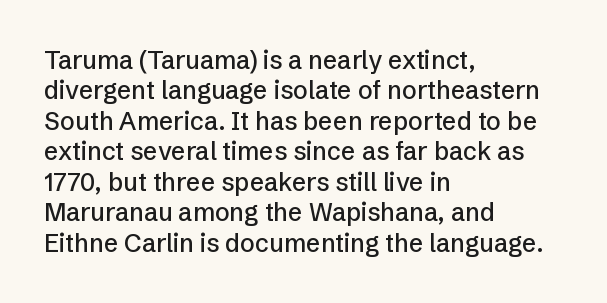
Q: Is the text italic (slanted)? A: No, it is upright.
Q: Is the text underlined? A: No.
Q: How is the paragraph aligned? A: Left-aligned.
Q: Is the spacing between letters normal or unusually wide? A: Normal.
